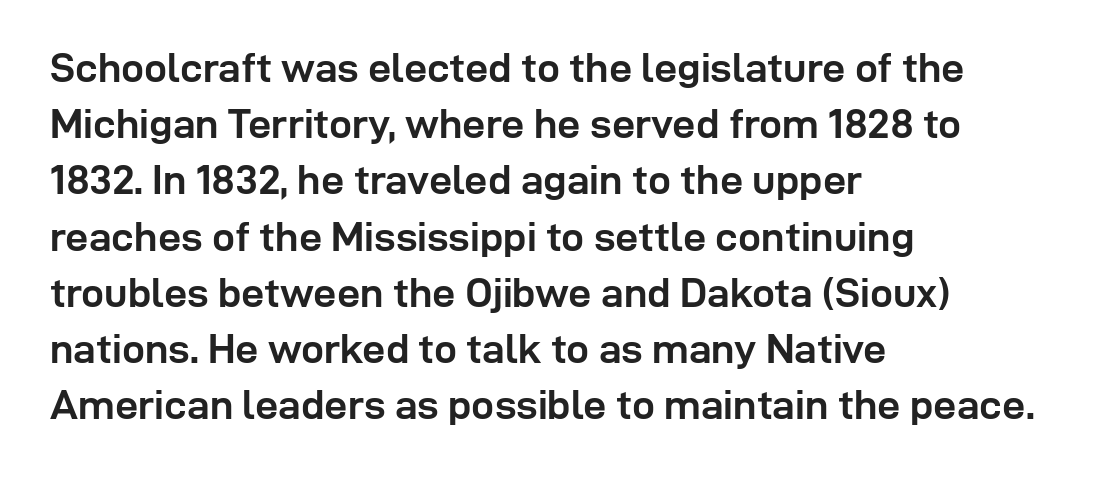
Q: Is the text bold? A: Yes.
Q: Is the text italic (slanted)? A: No, it is upright.
Q: Is the typeface a serif or a sans-serif typeface? A: Sans-serif.
Q: Is the text underlined? A: No.
Q: How is the paragraph aligned? A: Left-aligned.
Q: Is the spacing between letters normal or unusually wide? A: Normal.
Q: Is the spacing between lines tight, normal or loose? A: Normal.
Q: Width (condensed, normal, or wide)? A: Normal.
Q: Stroke contrast? A: Low.
Q: x-height? A: Medium.
Q: Monospaced? A: No.
